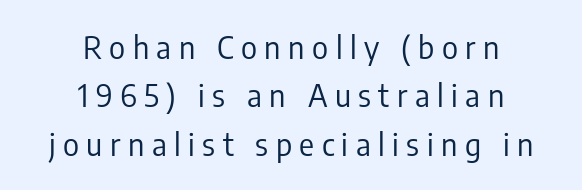
This rendering employs a face without finishing strokes, i.e., a sans-serif. Designer's note — italics off, roman on. The line texture is sparse and dotted thanks to wide tracking. Stems and bowls with no extra thickness — not bold.
